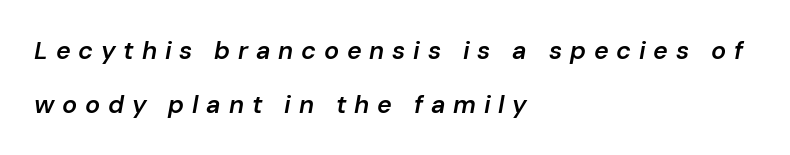
Observe the lean: these are italic letterforms. In terms of weight, the rendering is demibold, just under bold. Does extra space separate the letters? Yes, quite a lot of it. Clear beneath every line of the passage. The lines are quadded left.
